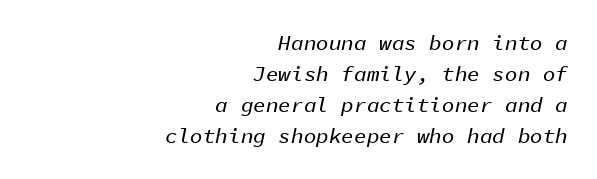
The leading is moderate, giving the passage an even texture. Check the space under the baseline: it is left empty. The face used here has a pronounced slope to its letters. Alignment: flush right.
